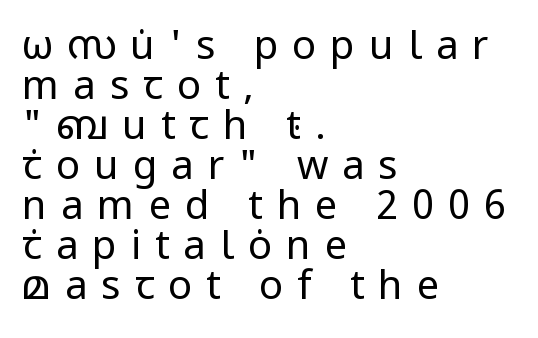
The image shows 40 px regular-weight sans-serif type, upright; set left-aligned, tight line spacing (1.0x), unusually wide letter spacing (+0.35 em), not underlined; low stroke contrast and a medium x-height.
